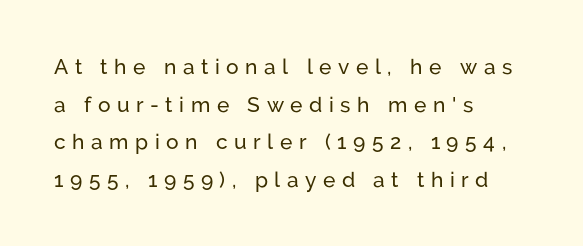
Q: Is the text italic (slanted)? A: No, it is upright.
Q: Is the text underlined? A: No.
Q: How is the paragraph aligned? A: Left-aligned.
Q: Is the spacing between letters normal or unusually wide? A: Unusually wide.
